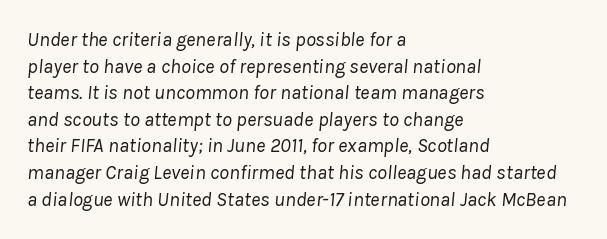
{"italic": "yes", "lean": "right", "slant_degrees": 8, "bold": "no", "underline": "no", "align": "left", "line_spacing": "normal", "line_spacing_ratio": 1.33, "letter_spacing": "normal", "letter_spacing_em": 0.0, "glyph_px": 20}
